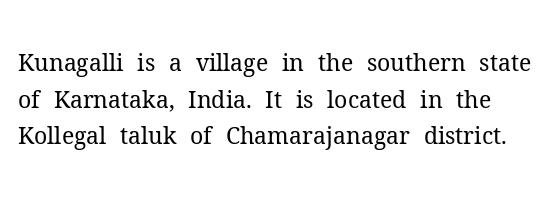
Letters rest on an invisible, unmarked baseline. The letterforms sit at book weight or below. These lines keep a tight, regular rhythm from letter to letter. Honestly, the row spacing looks completely unremarkable.
